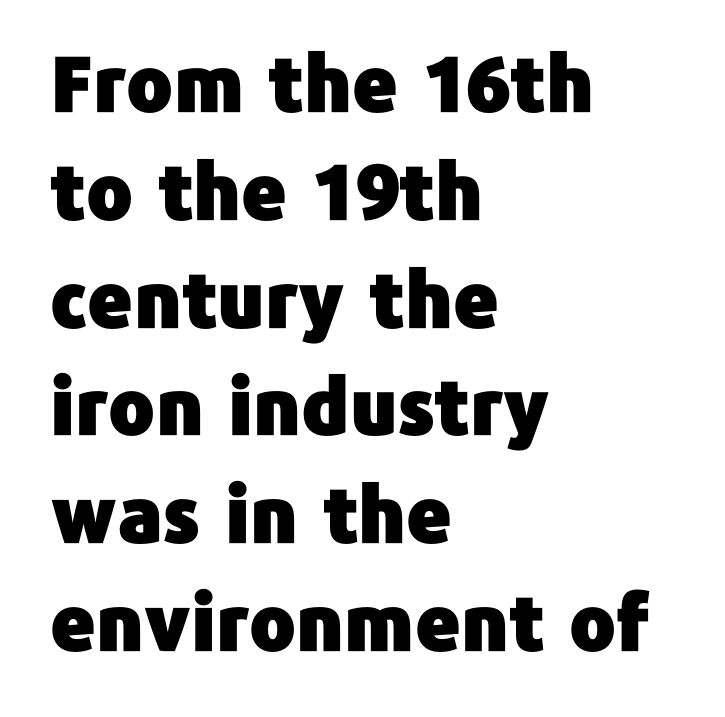
The space between consecutive lines is moderate. The passage shown is not underscored anywhere. The face used here is a sans, in the tradition of grotesques and geometrics. Observe the ordinary spacing: letters are neighbours, not strangers. The lettering stays uniformly vertical, giving the passage a roman look.
